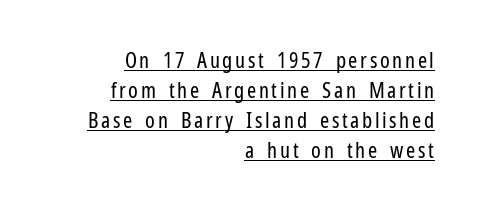
The image shows 22 px text type, upright; set right-aligned, normal line spacing (1.36x), underlined.
